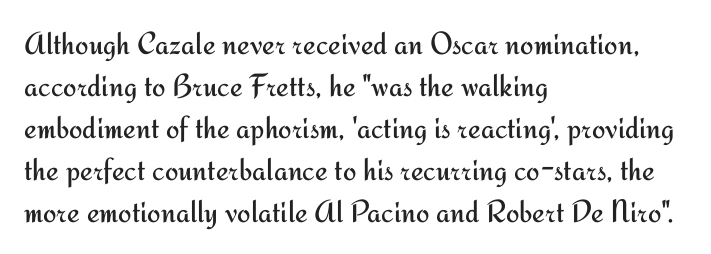
The image shows 32 px regular-weight sans-serif type, upright; set left-aligned, normal line spacing (1.31x), normal letter spacing, not underlined; medium stroke contrast and a small x-height.
